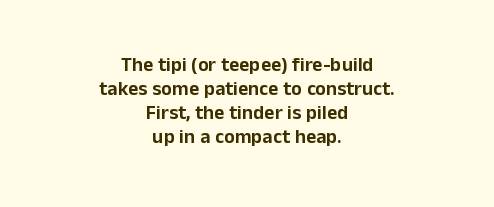
{"italic": "no", "underline": "no", "align": "center", "line_spacing_ratio": 1.2, "letter_spacing": "normal", "letter_spacing_em": 0.0, "glyph_px": 20}
